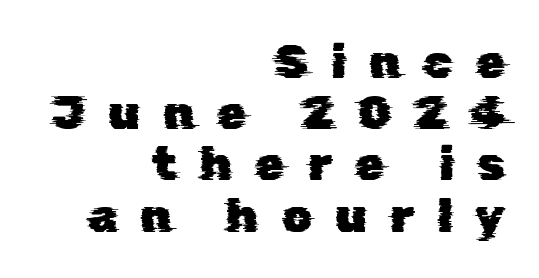
The area under the type is left untouched. Students, observe: this is what under-led, compact text looks like. This is sans-serif lettering, the kind often seen on screens and signage. Casual observation: everything's shoved over to the right.
